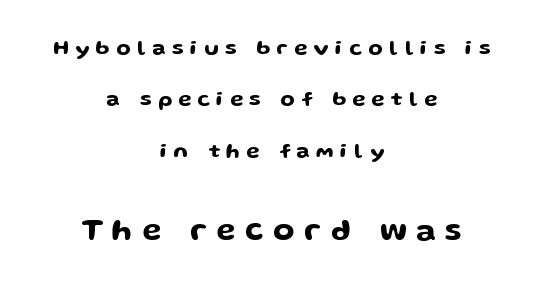
{"serif": "no", "italic": "no", "width": "wide", "stroke_contrast": "low", "x_height": "medium", "monospaced": "no", "underline": "no", "align": "center", "line_spacing": "loose", "line_spacing_ratio": 2.45, "letter_spacing": "wide", "letter_spacing_em": 0.31, "larger_block": "second", "size_ratio": 1.48, "glyph_px": 31}
